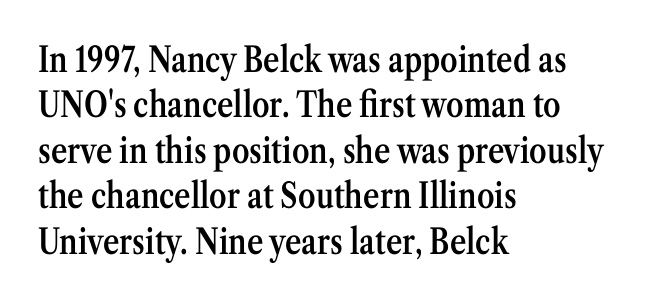
The image shows 35 px semibold, condensed serif type, upright; set left-aligned, normal line spacing (1.3x), normal letter spacing, not underlined; medium stroke contrast and a medium x-height.
